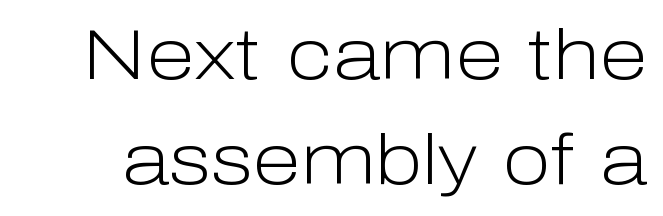
{"serif": "no", "italic": "no", "bold": "no", "weight": "light", "width": "normal", "stroke_contrast": "low", "x_height": "medium", "monospaced": "no", "underline": "no", "line_spacing": "normal", "line_spacing_ratio": 1.48, "letter_spacing": "normal", "letter_spacing_em": 0.0, "glyph_px": 71}
